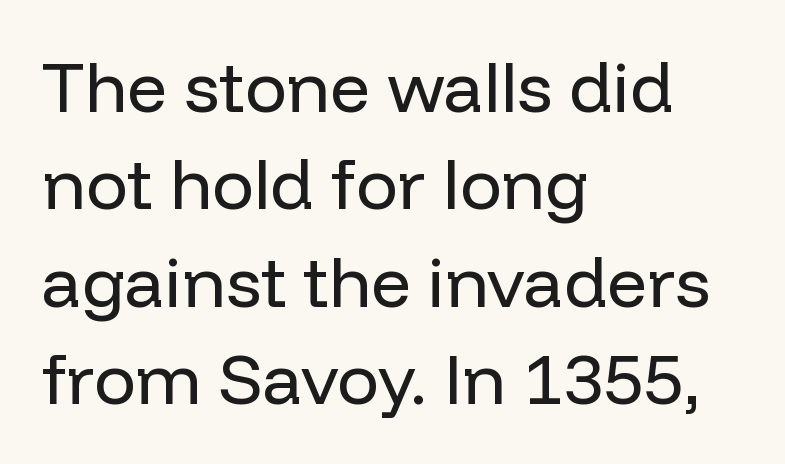
The image shows 70 px regular-weight sans-serif type, upright; set left-aligned, normal line spacing (1.39x), normal letter spacing, not underlined; low stroke contrast and a medium x-height.
